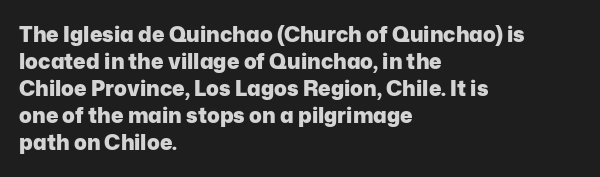
The space directly below the letters is spotless. In terms of leading, this rendering sits right in the middle. Notice how the stems are strictly vertical — no italics here. Honestly, the letter spacing is just normal — you wouldn't notice it. Typesetter's note: full bold, strokes at maximum text heaviness.
